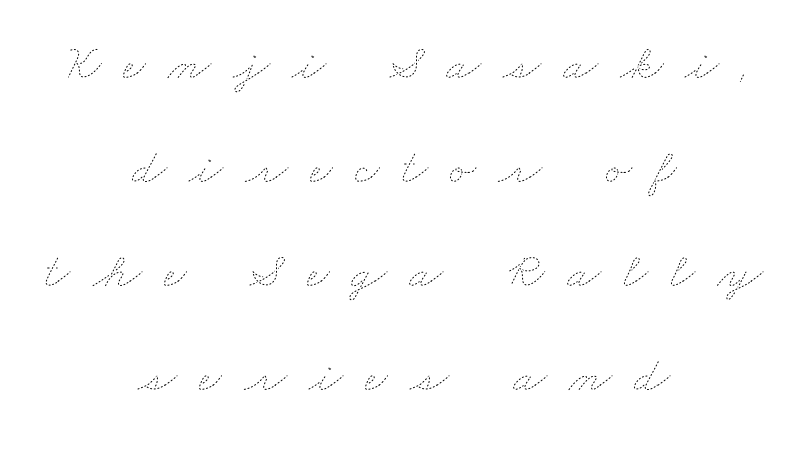
Weight: in the light-to-regular range. Decoration check: the copy has no underline. The passage shown stacks its lines with a broad gap. This sample uses expanded letter spacing, leaving extra air between glyphs. Note the varied advance widths — an 'i' is clearly narrower than an 'm'.
